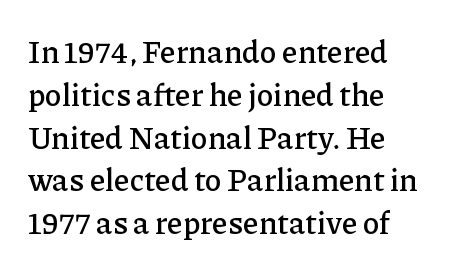
Q: Is the text italic (slanted)? A: No, it is upright.
Q: Is the typeface a serif or a sans-serif typeface? A: Serif.
Q: Is the text underlined? A: No.
Q: How is the paragraph aligned? A: Left-aligned.
Q: Is the spacing between letters normal or unusually wide? A: Normal.
Q: Is the spacing between lines tight, normal or loose? A: Normal.
Q: Width (condensed, normal, or wide)? A: Normal.
Q: Stroke contrast? A: Low.
Q: x-height? A: Medium.
Q: Monospaced? A: No.
